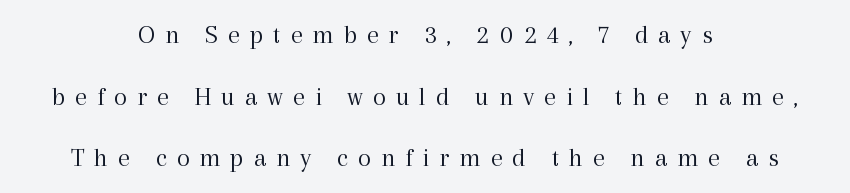
{"italic": "no", "bold": "no", "underline": "no", "align": "center", "line_spacing": "loose", "line_spacing_ratio": 2.28, "letter_spacing": "wide", "letter_spacing_em": 0.36, "glyph_px": 27}
